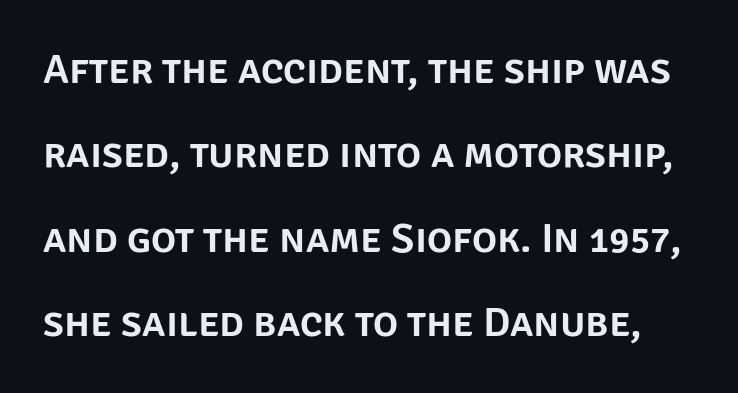
The image shows 42 px sans-serif type, upright; set loose line spacing (2.01x), normal letter spacing, not underlined; low stroke contrast and a large x-height.
